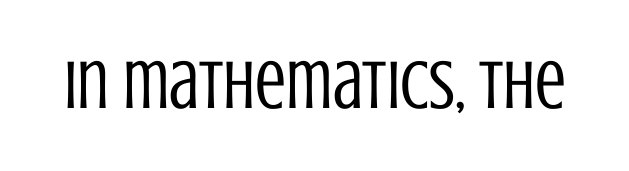
Q: Is the text bold? A: No.
Q: Is the text italic (slanted)? A: No, it is upright.
Q: Is the typeface a serif or a sans-serif typeface? A: Sans-serif.
Q: Is the text underlined? A: No.
Q: Is the spacing between letters normal or unusually wide? A: Normal.
Q: Width (condensed, normal, or wide)? A: Condensed.
Q: Stroke contrast? A: Low.
Q: x-height? A: Large.
Q: Monospaced? A: No.
